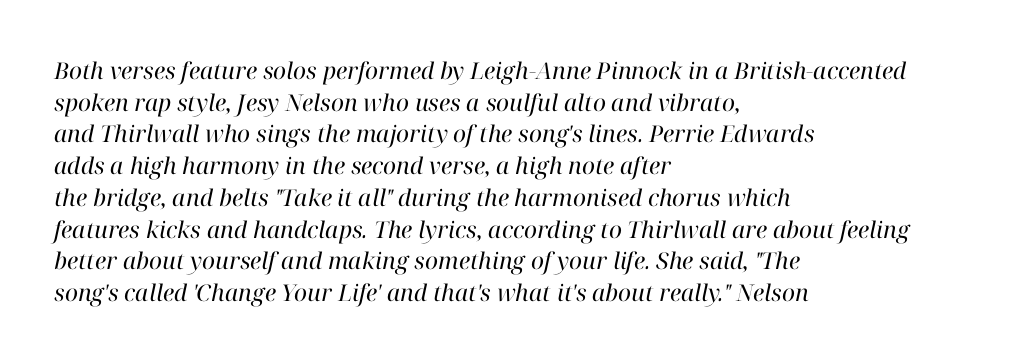
Emphasis-style slanted type is in use. Each line starts at the same left margin while the right side varies. Words float on clear page, feet unadorned. The block of text has a typical density, with ordinary space between rows. The horizontal fit of the characters is conventional and even. Stem width sits at or under what a default text font uses.
